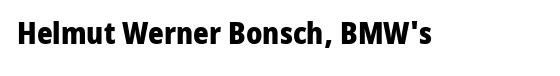
{"serif": "no", "italic": "no", "bold": "yes", "weight": "heavy", "width": "normal", "stroke_contrast": "low", "x_height": "medium", "monospaced": "no", "underline": "no", "letter_spacing": "normal", "letter_spacing_em": 0.0, "glyph_px": 30}
